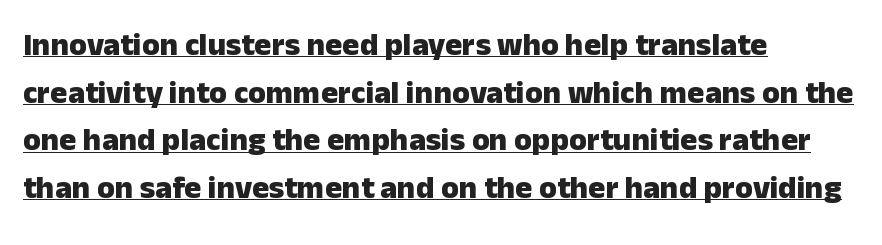
Q: Is the text bold? A: Yes.
Q: Is the text italic (slanted)? A: No, it is upright.
Q: Is the typeface a serif or a sans-serif typeface? A: Sans-serif.
Q: Is the text underlined? A: Yes.
Q: How is the paragraph aligned? A: Left-aligned.
Q: Is the spacing between letters normal or unusually wide? A: Normal.
Q: Is the spacing between lines tight, normal or loose? A: Normal.
Q: Width (condensed, normal, or wide)? A: Normal.
Q: Stroke contrast? A: Low.
Q: x-height? A: Medium.
Q: Monospaced? A: No.
